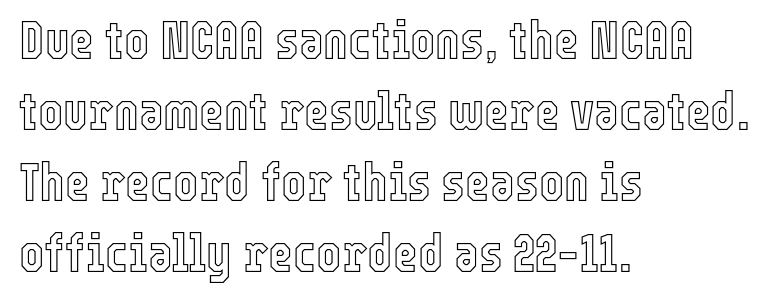
The image shows 53 px condensed type, upright; set left-aligned, normal line spacing (1.34x), normal letter spacing, not underlined; a medium x-height.
